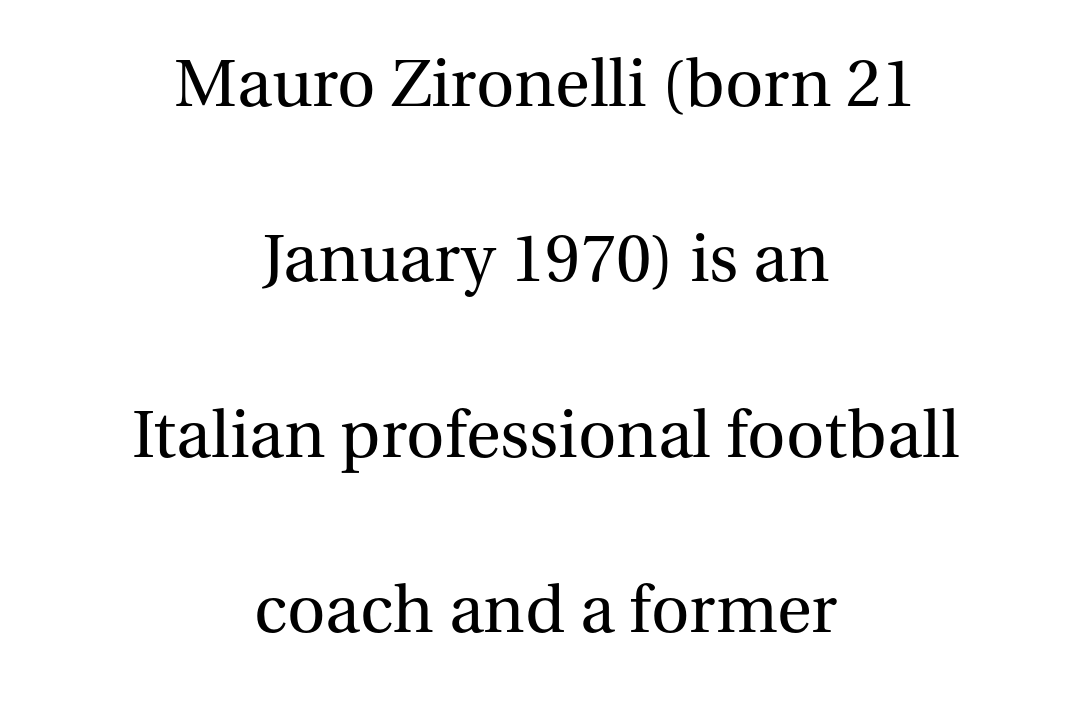
The space beneath each line is pristine and unruled. Line spacing here is loose. Every character sits straight up, as roman type does. These lines keep a tight, regular rhythm from letter to letter. The typeface has the unassuming heft of standard copy or less.
